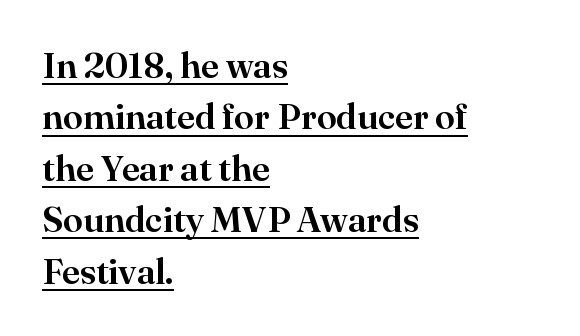
{"serif": "yes", "italic": "no", "width": "normal", "stroke_contrast": "high", "x_height": "small", "monospaced": "no", "underline": "yes", "align": "left", "line_spacing": "normal", "line_spacing_ratio": 1.43, "letter_spacing": "normal", "letter_spacing_em": 0.0, "glyph_px": 36}
